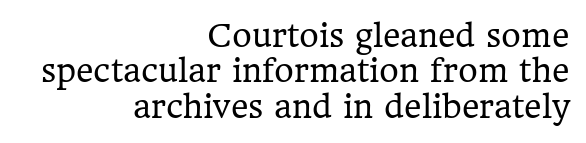
The image shows 30 px regular-weight serif type, upright; set right-aligned, line spacing 1.18x, normal letter spacing, not underlined; low stroke contrast and a medium x-height.
